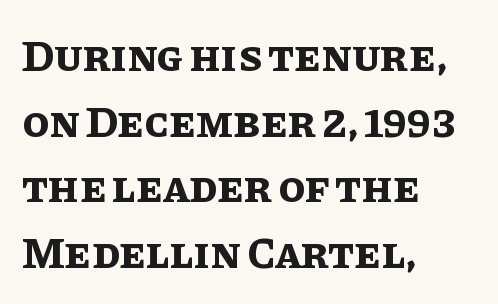
The image shows 44 px bold type, upright; set left-aligned, normal line spacing (1.49x), normal letter spacing, not underlined; low stroke contrast and a large x-height.
